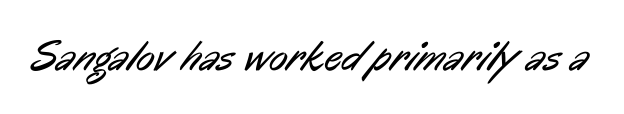
The letterforms sit shoulder to shoulder at normal distance. The rendering shows plain stroke endings on the letterforms — a sans-serif design. Clear beneath every line of the passage. Proportional: the letters do not fall into vertical columns. Nothing heavy about these letters — not bold at all.
